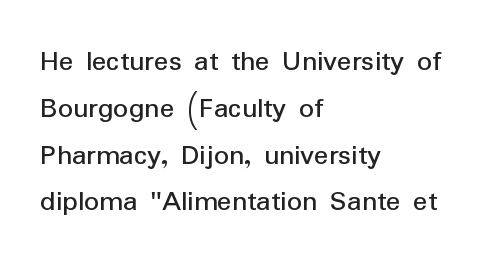
Q: Is the text bold? A: No.
Q: Is the text italic (slanted)? A: No, it is upright.
Q: Is the typeface a serif or a sans-serif typeface? A: Sans-serif.
Q: Is the text underlined? A: No.
Q: How is the paragraph aligned? A: Left-aligned.
Q: Is the spacing between letters normal or unusually wide? A: Normal.
Q: Is the spacing between lines tight, normal or loose? A: Normal.
Q: Width (condensed, normal, or wide)? A: Normal.
Q: Stroke contrast? A: Low.
Q: x-height? A: Medium.
Q: Monospaced? A: No.
